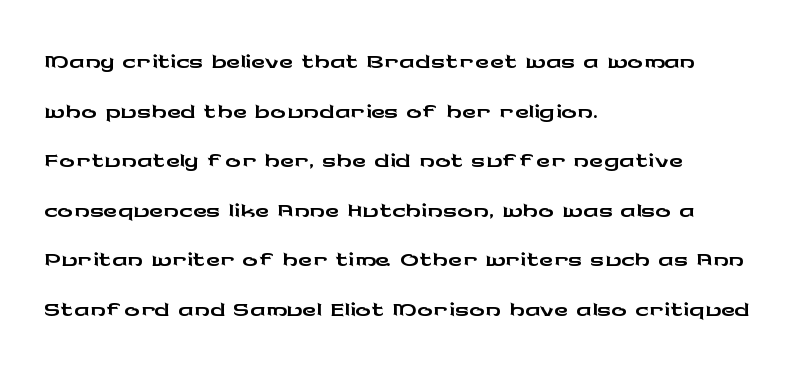
The image shows 39 px wide sans-serif type, upright; set left-aligned, normal line spacing (1.27x), normal letter spacing, not underlined; low stroke contrast and a medium x-height.
